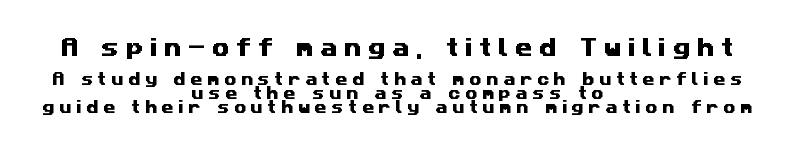
{"underline": "no", "align": "center", "line_spacing": "tight", "line_spacing_ratio": 0.97, "letter_spacing": "wide", "letter_spacing_em": 0.33, "larger_block": "first", "size_ratio": 1.43, "glyph_px": 20}
